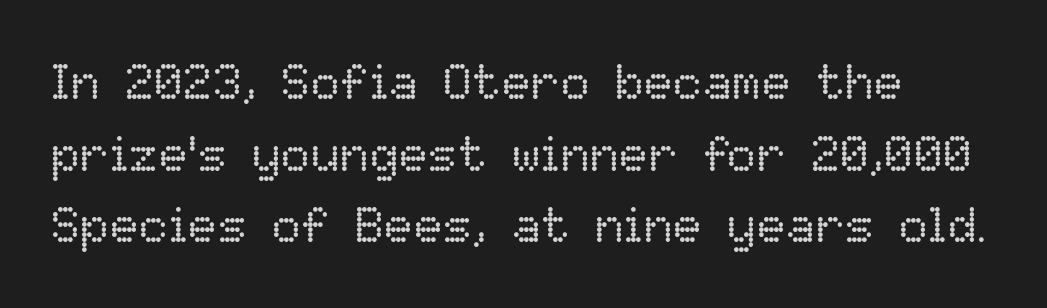
Q: Is the text bold? A: No.
Q: Is the text italic (slanted)? A: No, it is upright.
Q: Is the text underlined? A: No.
Q: Is the spacing between letters normal or unusually wide? A: Normal.
Q: Is the spacing between lines tight, normal or loose? A: Normal.
Q: Width (condensed, normal, or wide)? A: Normal.
Q: Stroke contrast? A: Low.
Q: x-height? A: Medium.
Q: Monospaced? A: No.
